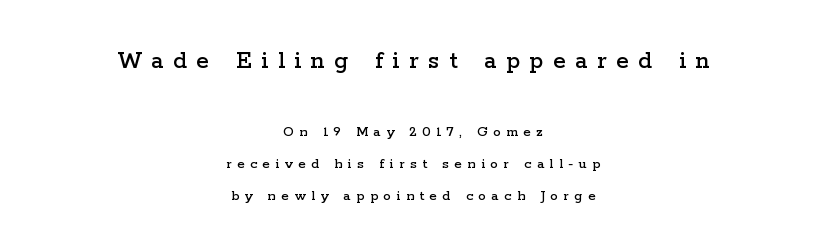
The image shows 26 px text type, upright; set centered, loose line spacing (2.15x), unusually wide letter spacing (+0.37 em), not underlined; the first (top) block is 1.73x larger.
